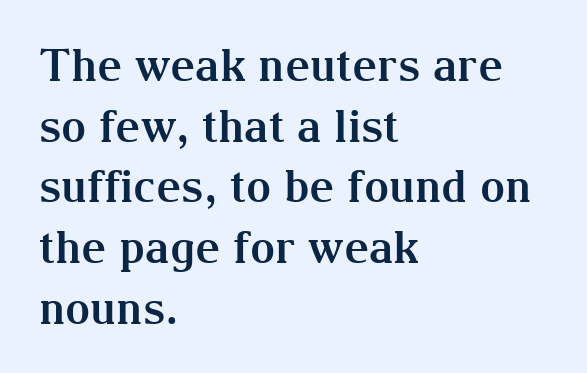
Q: Is the text bold? A: Yes.
Q: Is the text italic (slanted)? A: No, it is upright.
Q: Is the typeface a serif or a sans-serif typeface? A: Serif.
Q: Is the text underlined? A: No.
Q: How is the paragraph aligned? A: Left-aligned.
Q: Is the spacing between letters normal or unusually wide? A: Normal.
Q: Is the spacing between lines tight, normal or loose? A: Normal.
Q: Width (condensed, normal, or wide)? A: Normal.
Q: Stroke contrast? A: Medium.
Q: x-height? A: Medium.
Q: Monospaced? A: No.
